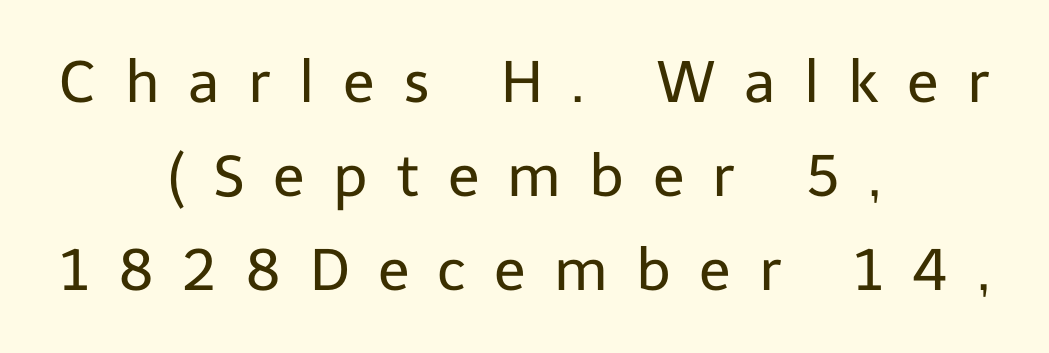
{"serif": "no", "italic": "no", "bold": "no", "weight": "regular", "width": "normal", "stroke_contrast": "low", "x_height": "medium", "monospaced": "no", "underline": "no", "align": "center", "line_spacing": "normal", "line_spacing_ratio": 1.62, "letter_spacing": "wide", "letter_spacing_em": 0.49, "glyph_px": 58}
